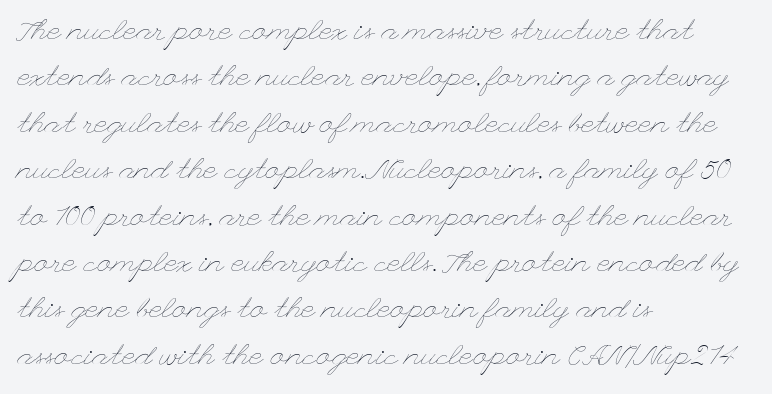
{"bold": "no", "weight": "thin", "width": "wide", "stroke_contrast": "low", "x_height": "small", "underline": "no", "align": "left", "line_spacing": "normal", "line_spacing_ratio": 1.6, "letter_spacing": "normal", "letter_spacing_em": 0.0, "glyph_px": 29}
